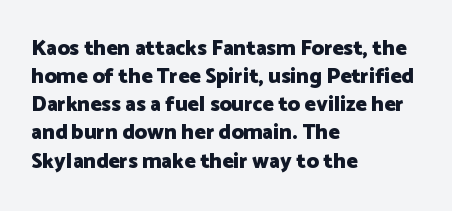
The image shows 21 px bold type, upright; set left-aligned, normal line spacing (1.34x), normal letter spacing, not underlined.
